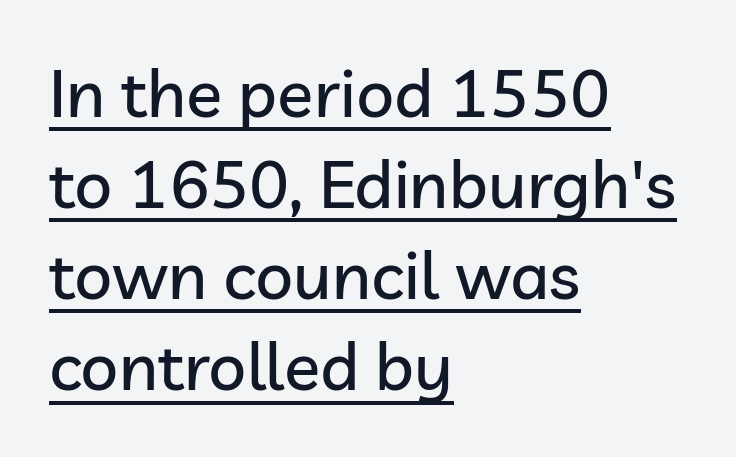
Q: Is the text italic (slanted)? A: No, it is upright.
Q: Is the typeface a serif or a sans-serif typeface? A: Sans-serif.
Q: Is the text underlined? A: Yes.
Q: How is the paragraph aligned? A: Left-aligned.
Q: Is the spacing between letters normal or unusually wide? A: Normal.
Q: Is the spacing between lines tight, normal or loose? A: Normal.
Q: Width (condensed, normal, or wide)? A: Normal.
Q: Stroke contrast? A: Low.
Q: x-height? A: Medium.
Q: Monospaced? A: No.
